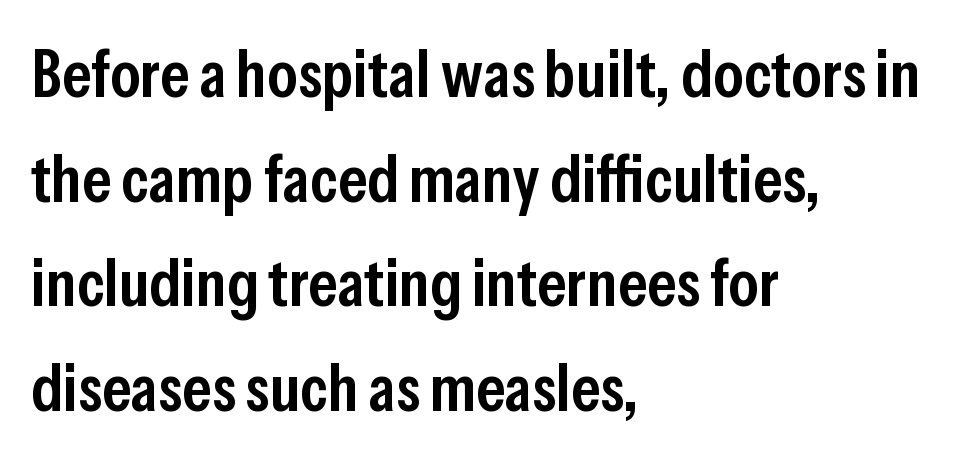
{"serif": "no", "italic": "no", "bold": "semi", "weight": "semibold", "width": "condensed", "stroke_contrast": "low", "x_height": "medium", "monospaced": "no", "underline": "no", "align": "left", "line_spacing": "normal", "line_spacing_ratio": 1.54, "letter_spacing": "normal", "letter_spacing_em": 0.0, "glyph_px": 68}
